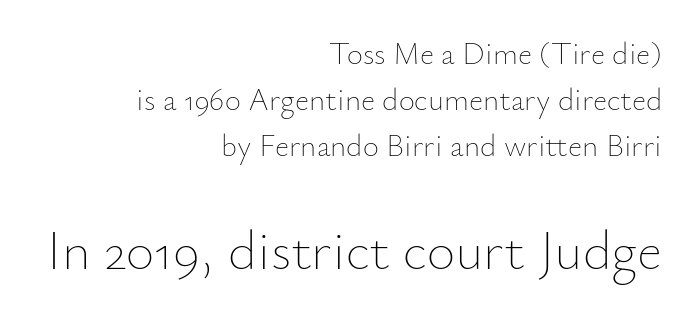
Is the letter spacing exaggerated? No — it looks like the ordinary default. Clear beneath every line of the passage. The letters stand straight up with perfectly vertical stems. Where is the straight margin? On the right. Reading top to bottom, the characters get bigger at the block break. Normally led — the rows are evenly, conventionally spaced.
